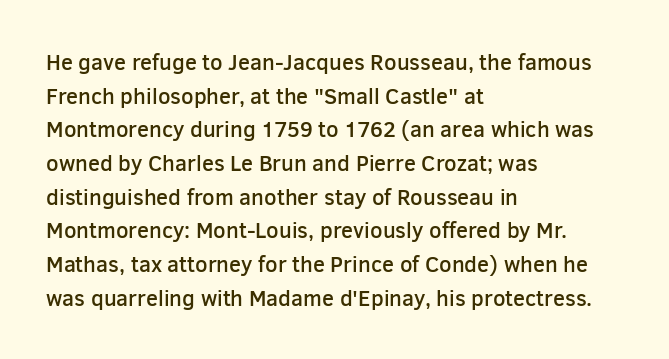
Every character sits straight up, as roman type does. Does extra space separate the letters? No, they use regular spacing. A somewhat darkened texture: the type is semibold rather than bold. A typesetter would call this leading conventional body-copy spacing.
